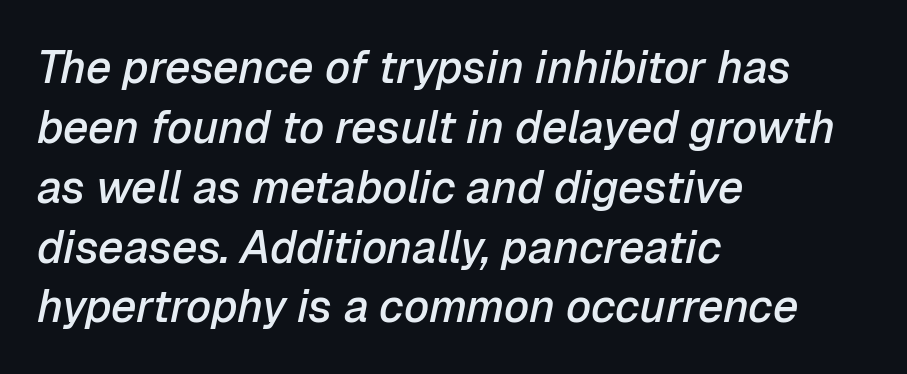
The glyphs are unaccompanied by any horizontal stroke below them. Emphasis-style slanted type is in use. Line starts are locked; line ends wander. The characters look somewhat weighty, a semibold short of true bold.
